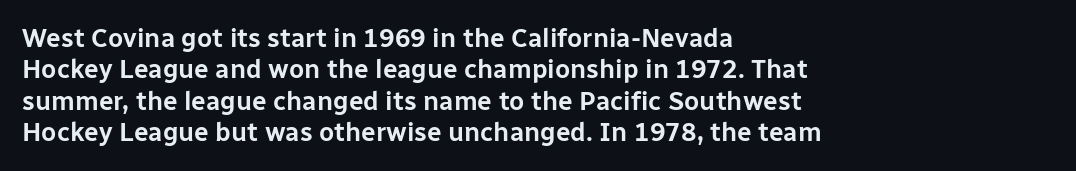
The image shows 26 px text type, upright; set left-aligned, line spacing 1.21x, normal letter spacing, not underlined.
